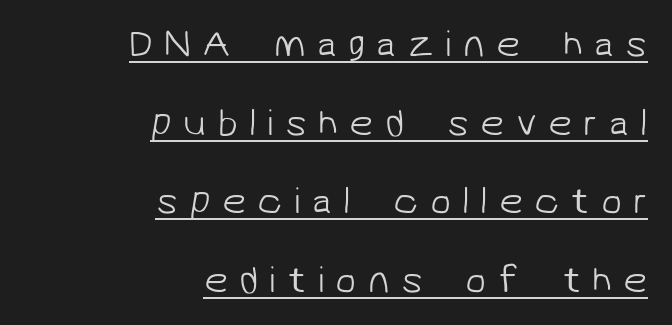
If you measured baseline to baseline, you'd find a long distance. Quick note: underline on. Type style note: lacks serifs. Line ends are locked; line starts wander.
